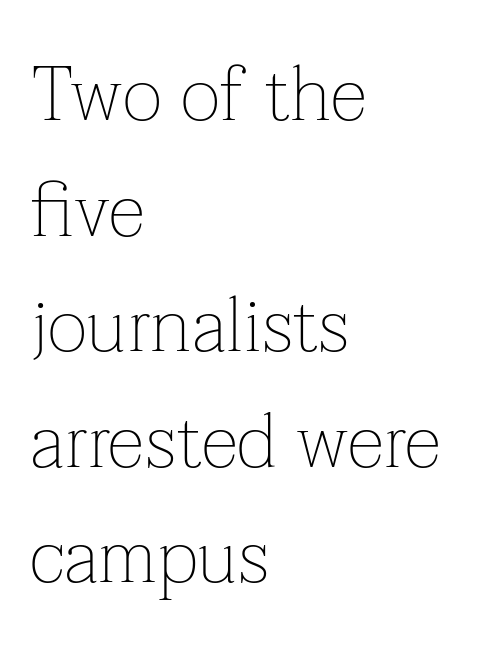
{"serif": "yes", "italic": "no", "bold": "no", "weight": "thin", "width": "normal", "stroke_contrast": "low", "x_height": "medium", "monospaced": "no", "underline": "no", "align": "left", "line_spacing": "normal", "line_spacing_ratio": 1.52, "letter_spacing": "normal", "letter_spacing_em": 0.0, "glyph_px": 76}
